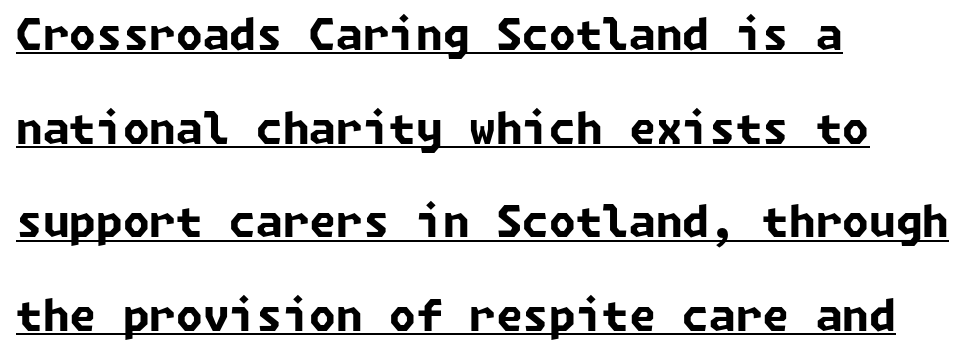
{"serif": "no", "bold": "yes", "weight": "bold", "width": "normal", "stroke_contrast": "low", "x_height": "medium", "underline": "yes", "align": "left", "line_spacing": "loose", "line_spacing_ratio": 2.18, "letter_spacing": "normal", "letter_spacing_em": 0.0, "glyph_px": 43}
